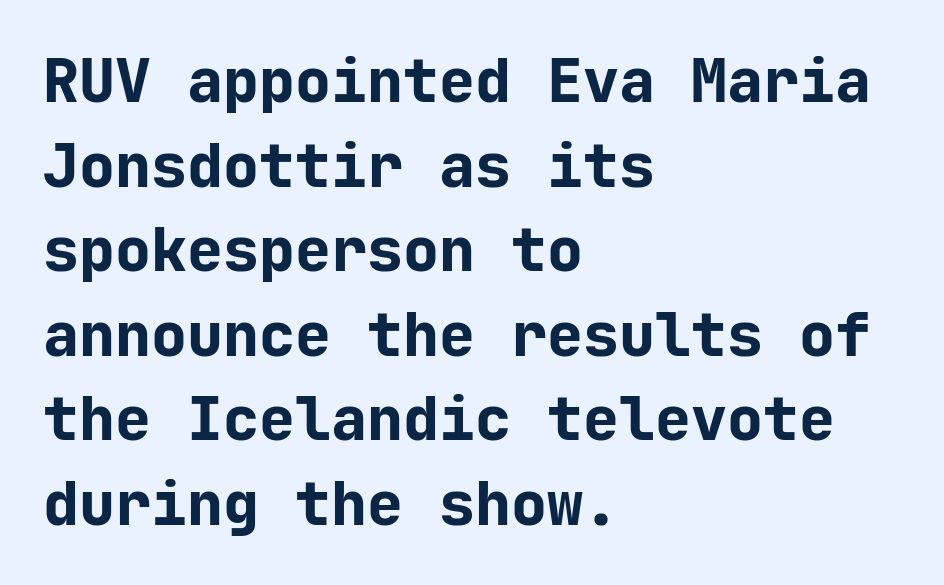
{"serif": "no", "italic": "no", "bold": "yes", "weight": "bold", "width": "normal", "stroke_contrast": "low", "x_height": "medium", "monospaced": "yes", "underline": "no", "align": "left", "line_spacing": "normal", "line_spacing_ratio": 1.41, "letter_spacing": "normal", "letter_spacing_em": 0.0, "glyph_px": 60}
